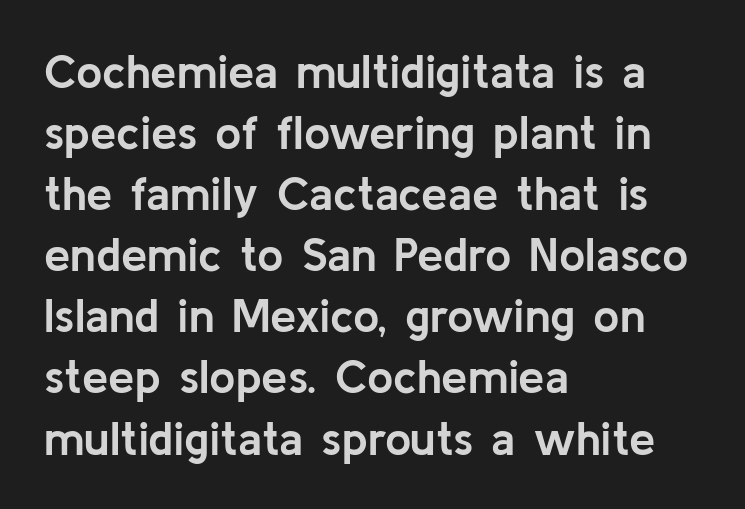
The image shows 47 px semibold sans-serif type, upright; set left-aligned, normal line spacing (1.3x), normal letter spacing, not underlined; low stroke contrast and a medium x-height.
